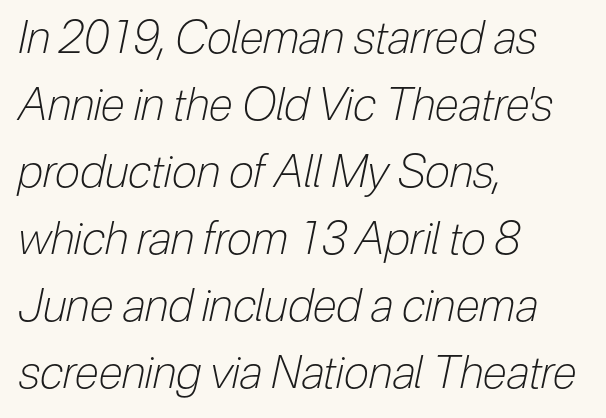
The image shows 45 px light, condensed type, italic (leaning right); set left-aligned, normal line spacing (1.49x), normal letter spacing, not underlined; low stroke contrast and a medium x-height.
